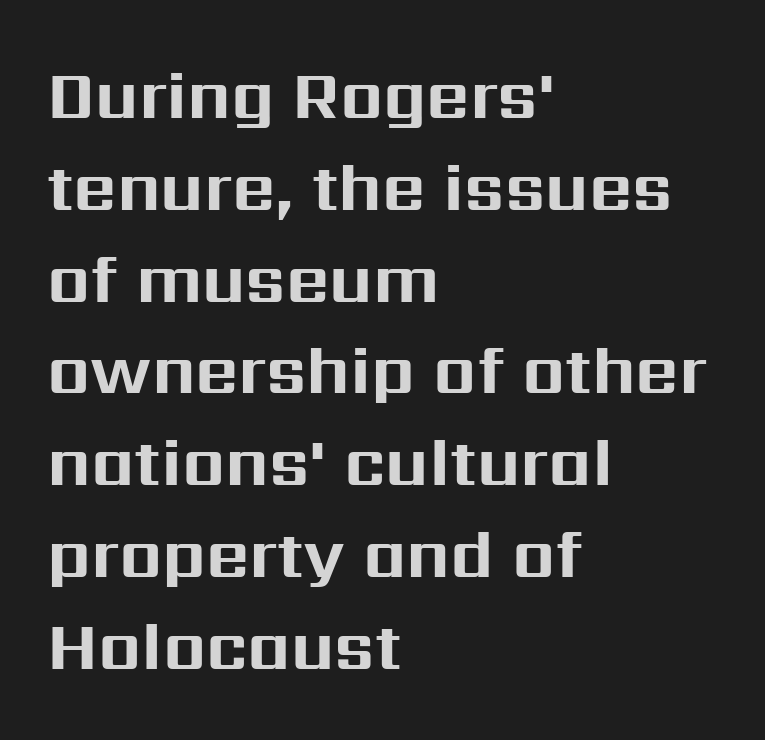
A typesetter would mark this as roman, not italic. Horizontal bands of white between lines are of average thickness. The rendering uses natural spacing where letterforms have individual widths. This rendering features lettering with no underline.
